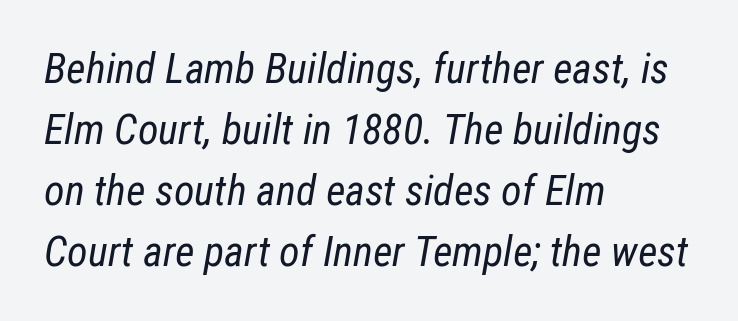
Q: Is the text bold? A: No.
Q: Is the text italic (slanted)? A: Yes, it leans right by about 12 degrees.
Q: Is the text underlined? A: No.
Q: How is the paragraph aligned? A: Left-aligned.
Q: Is the spacing between letters normal or unusually wide? A: Normal.
Q: Is the spacing between lines tight, normal or loose? A: Normal.
Q: Width (condensed, normal, or wide)? A: Condensed.
Q: Stroke contrast? A: Low.
Q: x-height? A: Medium.
Q: Monospaced? A: No.
